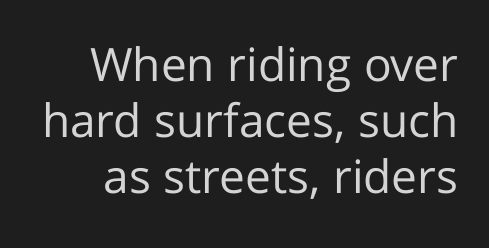
You could not count columns in this text — the font is proportionally spaced. Think standard paragraph weight, or any step lighter than that. This sample uses a sans-serif face. Unlike italic type, these characters show no tilt at all.
